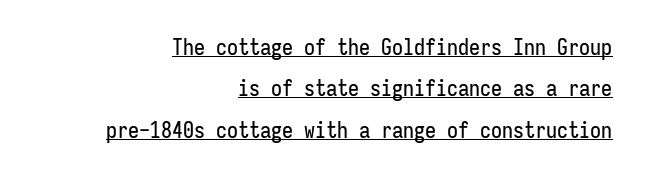
In terms of posture, this sample is upright. The typesetter has applied underlining to the passage shown. Which margin do the lines hug? The right one — the left edge is uneven. Words appear dense and cohesive because spacing is normal.
